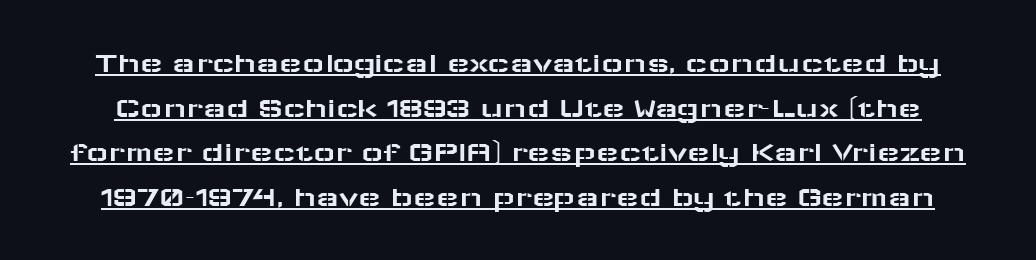
{"serif": "no", "italic": "no", "width": "wide", "stroke_contrast": "low", "x_height": "medium", "monospaced": "no", "underline": "yes", "line_spacing": "normal", "line_spacing_ratio": 1.49, "letter_spacing": "normal", "letter_spacing_em": 0.0, "glyph_px": 30}
